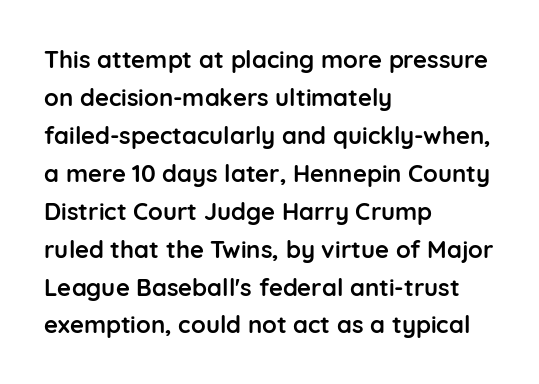
{"italic": "no", "bold": "yes", "underline": "no", "align": "left", "line_spacing": "normal", "line_spacing_ratio": 1.58, "letter_spacing": "normal", "letter_spacing_em": 0.0, "glyph_px": 24}
